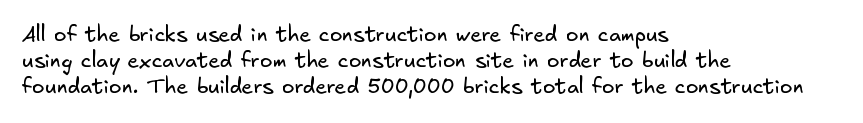
The foot of each line stays bare and open. The characters are drawn with everyday or finer stroke widths. Letter spacing: default. Line beginnings align vertically; line endings do not.
